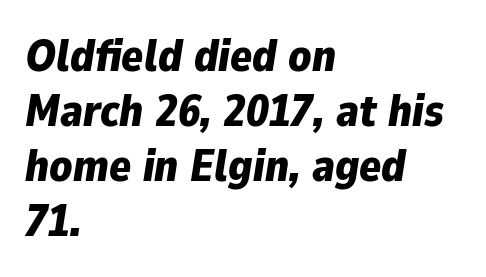
Q: Is the text bold? A: Yes.
Q: Is the text italic (slanted)? A: Yes, it leans right by about 9 degrees.
Q: Is the text underlined? A: No.
Q: How is the paragraph aligned? A: Left-aligned.
Q: Is the spacing between letters normal or unusually wide? A: Normal.
Q: Width (condensed, normal, or wide)? A: Normal.
Q: Stroke contrast? A: Low.
Q: x-height? A: Medium.
Q: Monospaced? A: No.
